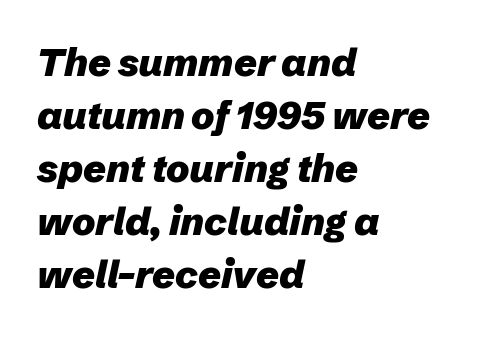
The image shows 39 px heavy type, italic (leaning right); set left-aligned, normal line spacing (1.36x), normal letter spacing, not underlined; low stroke contrast and a medium x-height.
